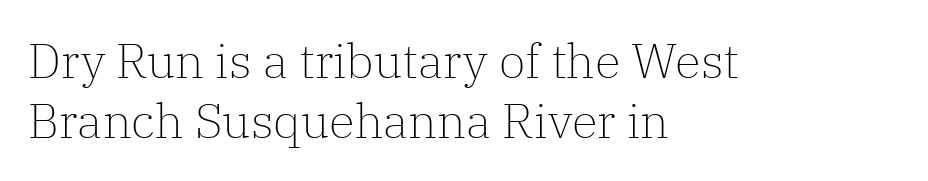
This sample is left-justified, so line endings fall wherever the words run out. Bare-footed words on every line. Bold? No — there's no thickening of the strokes. Characters remain perfectly vertical along every line. In terms of leading, this rendering sits right in the middle.
